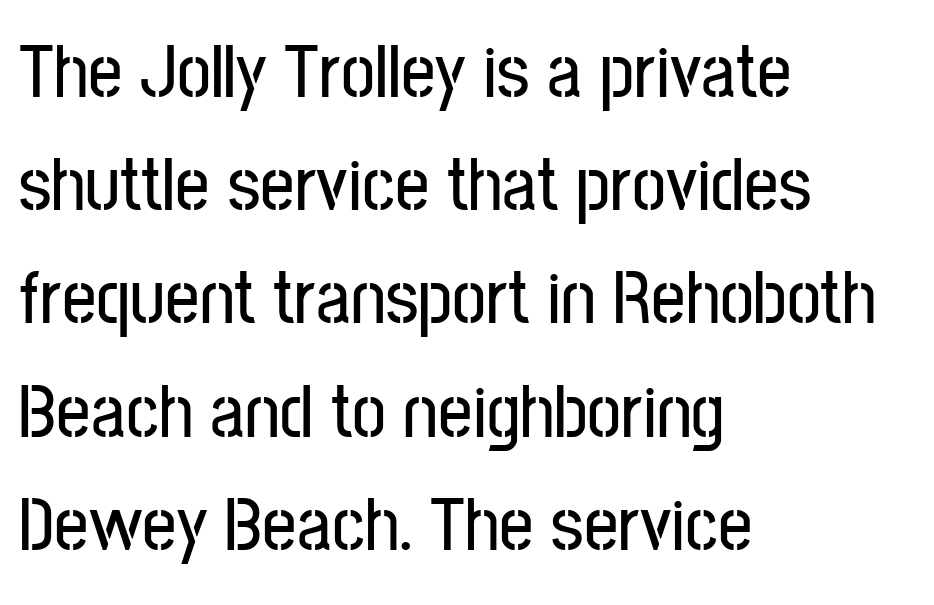
Is this a sans? Yes — the strokes have no serifs. Has an underline been added? It has not. Successive baselines arrive at the customary interval. Upright lettering throughout. Is the letter spacing exaggerated? No — it looks like the ordinary default. A classic flush-left, rag-right setting is used for this passage.
